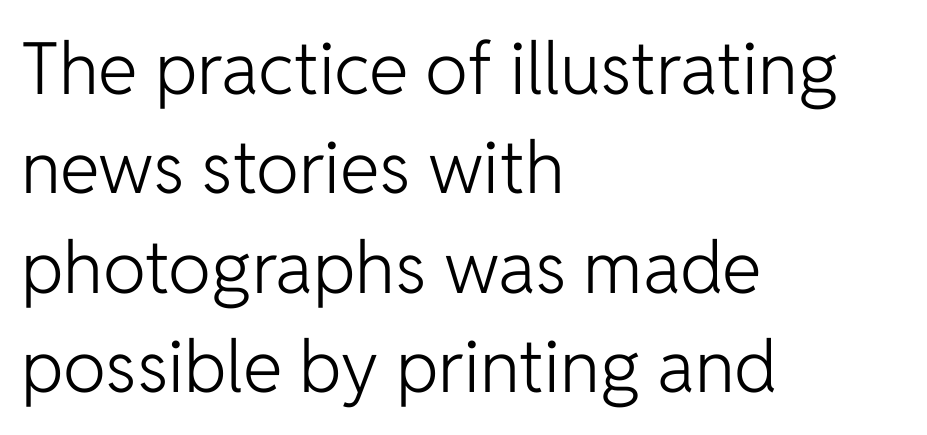
{"serif": "no", "italic": "no", "bold": "no", "weight": "light", "width": "normal", "stroke_contrast": "low", "x_height": "medium", "monospaced": "no", "underline": "no", "align": "left", "line_spacing": "normal", "line_spacing_ratio": 1.38, "letter_spacing": "normal", "letter_spacing_em": 0.0, "glyph_px": 72}
